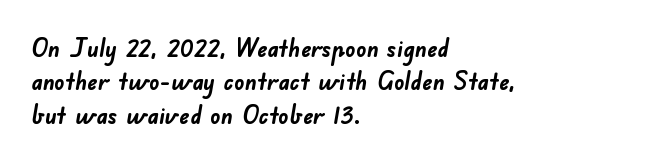
Q: Is the text bold? A: Yes.
Q: Is the text underlined? A: No.
Q: How is the paragraph aligned? A: Left-aligned.
Q: Is the spacing between letters normal or unusually wide? A: Normal.
Q: Is the spacing between lines tight, normal or loose? A: Normal.
